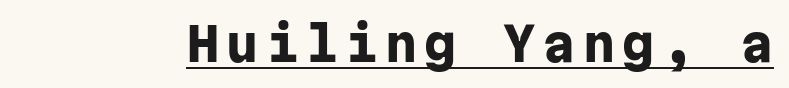
Q: Is the text bold? A: Yes.
Q: Is the text italic (slanted)? A: No, it is upright.
Q: Is the typeface a serif or a sans-serif typeface? A: Sans-serif.
Q: Is the text underlined? A: Yes.
Q: Width (condensed, normal, or wide)? A: Normal.
Q: Stroke contrast? A: Low.
Q: x-height? A: Medium.
Q: Monospaced? A: Yes.
